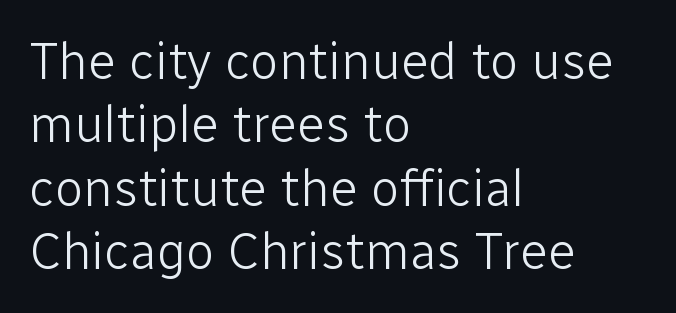
The image shows 52 px light sans-serif type, upright; set left-aligned, line spacing 1.22x, normal letter spacing, not underlined; low stroke contrast and a medium x-height.
